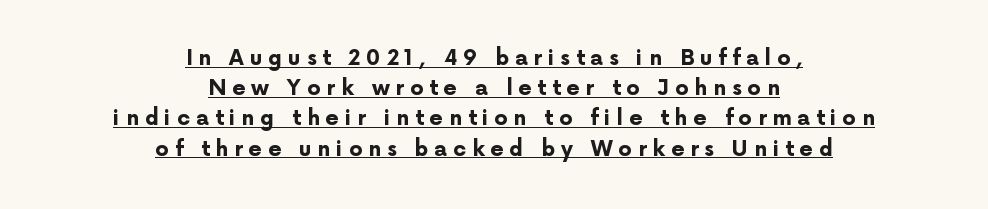
The image shows 21 px bold type, upright; set centered, normal line spacing (1.44x), unusually wide letter spacing (+0.28 em), underlined.
